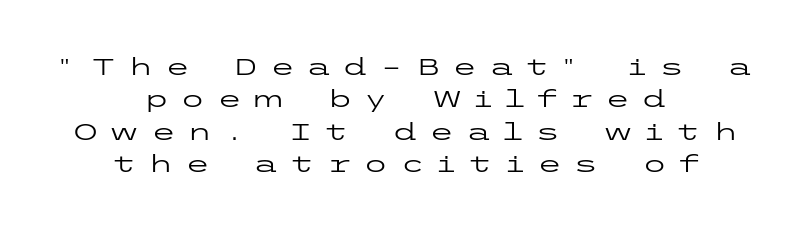
Q: Is the text bold? A: No.
Q: Is the text italic (slanted)? A: No, it is upright.
Q: Is the text underlined? A: No.
Q: How is the paragraph aligned? A: Centered.
Q: Is the spacing between letters normal or unusually wide? A: Unusually wide.
Q: Is the spacing between lines tight, normal or loose? A: Normal.
